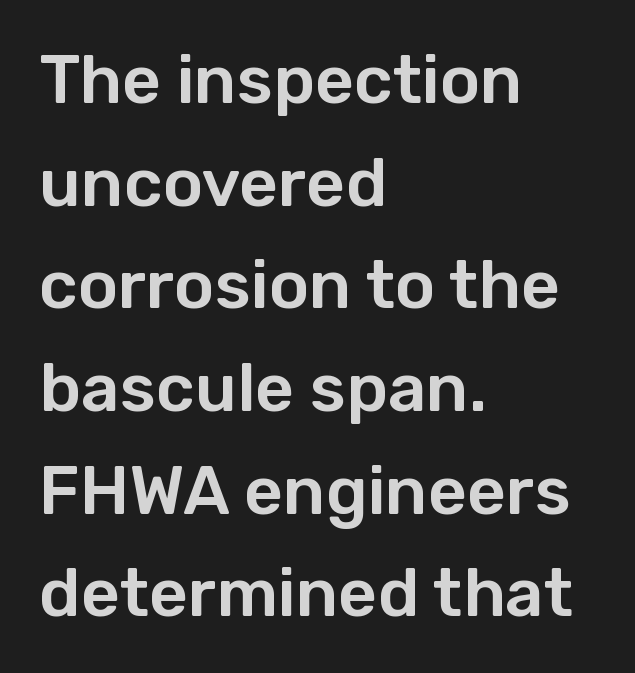
Q: Is the text italic (slanted)? A: No, it is upright.
Q: Is the typeface a serif or a sans-serif typeface? A: Sans-serif.
Q: Is the text underlined? A: No.
Q: How is the paragraph aligned? A: Left-aligned.
Q: Is the spacing between letters normal or unusually wide? A: Normal.
Q: Is the spacing between lines tight, normal or loose? A: Normal.
Q: Width (condensed, normal, or wide)? A: Normal.
Q: Stroke contrast? A: Low.
Q: x-height? A: Medium.
Q: Monospaced? A: No.
